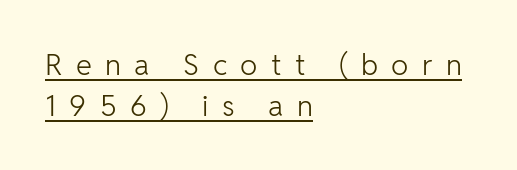
Weight: not bold — regular or lighter. The passage shown stacks its lines at a standard gap. Serif or sans? Sans — the stroke terminals are bare. Inter-character spacing is expanded well beyond the font's built-in metrics.
